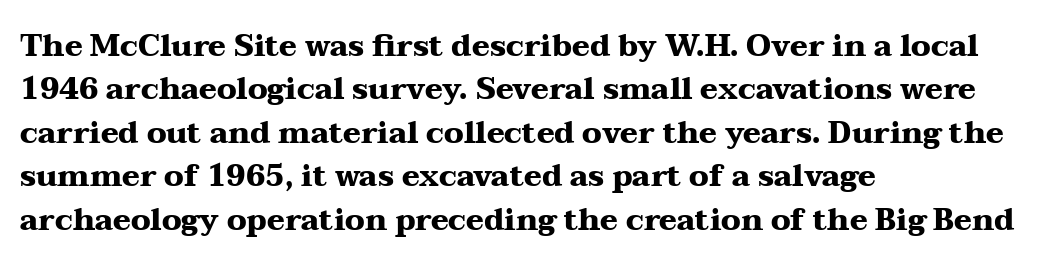
Q: Is the text bold? A: Yes.
Q: Is the text italic (slanted)? A: No, it is upright.
Q: Is the typeface a serif or a sans-serif typeface? A: Serif.
Q: Is the text underlined? A: No.
Q: How is the paragraph aligned? A: Left-aligned.
Q: Is the spacing between letters normal or unusually wide? A: Normal.
Q: Is the spacing between lines tight, normal or loose? A: Normal.
Q: Width (condensed, normal, or wide)? A: Wide.
Q: Stroke contrast? A: Medium.
Q: x-height? A: Medium.
Q: Monospaced? A: No.
